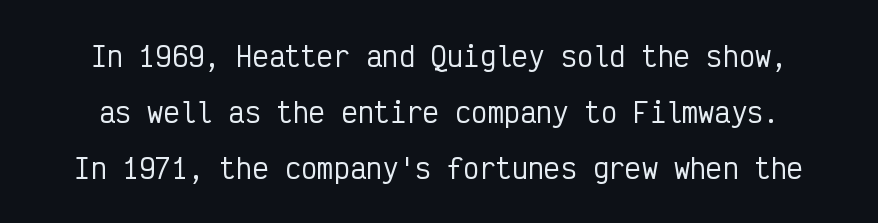
Q: Is the text italic (slanted)? A: No, it is upright.
Q: Is the text underlined? A: No.
Q: Is the spacing between letters normal or unusually wide? A: Normal.
Q: Is the spacing between lines tight, normal or loose? A: Loose.
